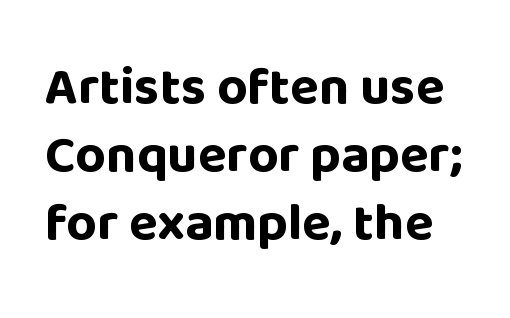
Q: Is the text bold? A: Yes.
Q: Is the text italic (slanted)? A: No, it is upright.
Q: Is the typeface a serif or a sans-serif typeface? A: Sans-serif.
Q: Is the text underlined? A: No.
Q: Is the spacing between letters normal or unusually wide? A: Normal.
Q: Is the spacing between lines tight, normal or loose? A: Normal.
Q: Width (condensed, normal, or wide)? A: Normal.
Q: Stroke contrast? A: Low.
Q: x-height? A: Large.
Q: Monospaced? A: No.
